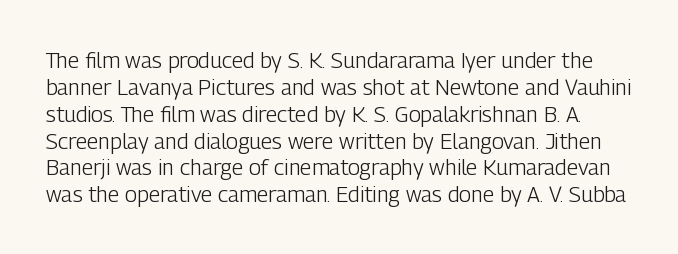
{"italic": "no", "bold": "no", "underline": "no", "line_spacing_ratio": 1.22, "letter_spacing": "normal", "letter_spacing_em": 0.0, "glyph_px": 22}
